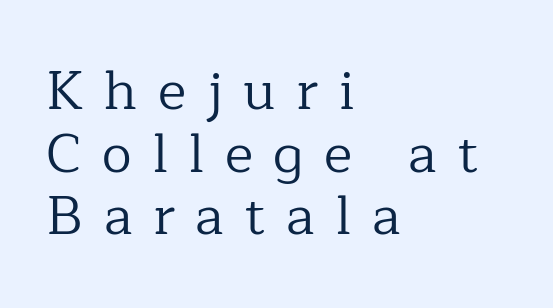
Italic? Not at all — the glyphs are vertical. This rendering employs a face with finishing strokes, i.e., a serif. This sample has the flowing, uneven cadence of proportional lettering. Vertical stems look standard width or narrower in stroke. A bare baseline throughout the passage.
